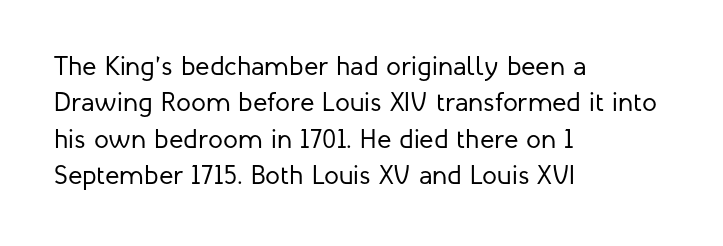
Q: Is the text bold? A: No.
Q: Is the text italic (slanted)? A: No, it is upright.
Q: Is the text underlined? A: No.
Q: How is the paragraph aligned? A: Left-aligned.
Q: Is the spacing between letters normal or unusually wide? A: Normal.
Q: Is the spacing between lines tight, normal or loose? A: Normal.
